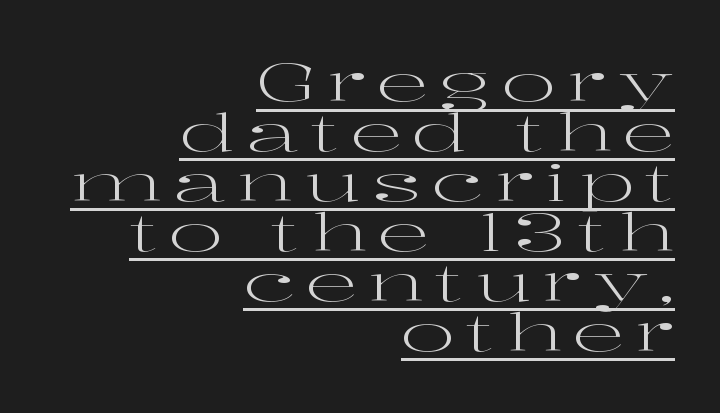
{"serif": "yes", "italic": "no", "bold": "no", "weight": "regular", "width": "wide", "stroke_contrast": "high", "x_height": "medium", "monospaced": "no", "underline": "yes", "align": "right", "line_spacing": "tight", "line_spacing_ratio": 0.96, "letter_spacing": "wide", "letter_spacing_em": 0.21, "glyph_px": 52}
